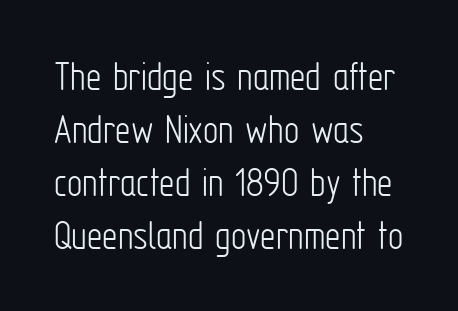
The image shows 43 px light, condensed sans-serif type, upright; set left-aligned, line spacing 1.23x, normal letter spacing, not underlined; low stroke contrast and a medium x-height.
